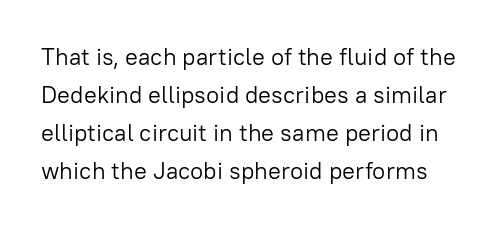
{"italic": "no", "bold": "no", "underline": "no", "line_spacing": "normal", "line_spacing_ratio": 1.59, "letter_spacing": "normal", "letter_spacing_em": 0.0, "glyph_px": 24}
